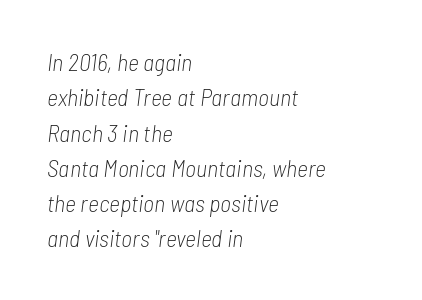
The image shows 24 px text type, italic (leaning right); set left-aligned, normal line spacing (1.47x), normal letter spacing, not underlined.
